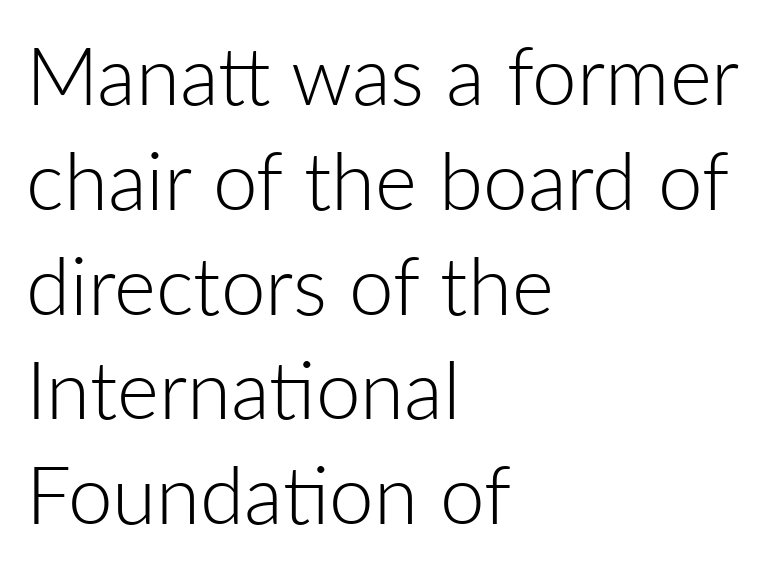
{"serif": "no", "italic": "no", "bold": "no", "weight": "light", "width": "normal", "stroke_contrast": "low", "x_height": "medium", "monospaced": "no", "underline": "no", "align": "left", "line_spacing": "normal", "line_spacing_ratio": 1.31, "letter_spacing": "normal", "letter_spacing_em": 0.0, "glyph_px": 80}
